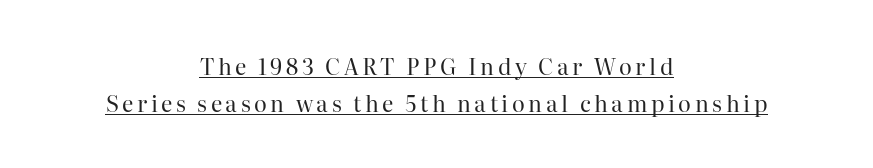
The image shows 22 px text type, upright; set centered, normal line spacing (1.68x), underlined.
